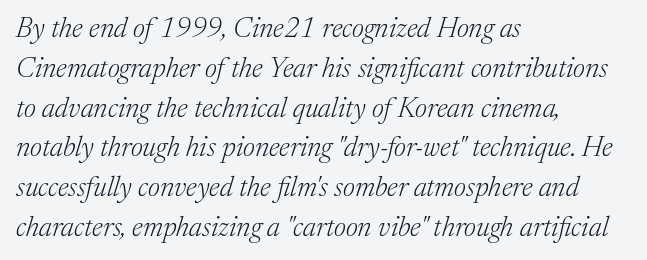
Q: Is the text bold? A: No.
Q: Is the text italic (slanted)? A: Yes, it leans right by about 17 degrees.
Q: Is the typeface a serif or a sans-serif typeface? A: Serif.
Q: Is the text underlined? A: No.
Q: How is the paragraph aligned? A: Left-aligned.
Q: Is the spacing between letters normal or unusually wide? A: Normal.
Q: Is the spacing between lines tight, normal or loose? A: Normal.
Q: Width (condensed, normal, or wide)? A: Normal.
Q: Stroke contrast? A: Medium.
Q: x-height? A: Medium.
Q: Monospaced? A: No.
